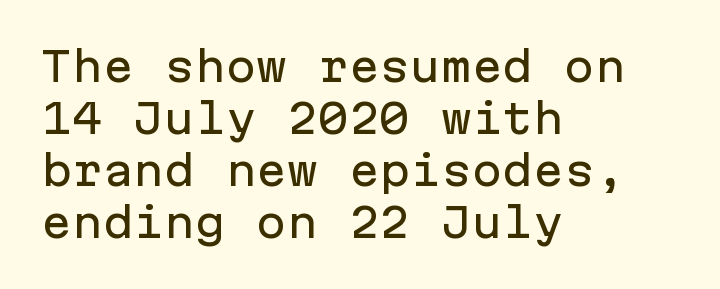
{"serif": "no", "italic": "no", "width": "normal", "stroke_contrast": "low", "x_height": "medium", "monospaced": "yes", "underline": "no", "align": "left", "line_spacing": "normal", "line_spacing_ratio": 1.27, "letter_spacing": "normal", "letter_spacing_em": 0.0, "glyph_px": 41}
